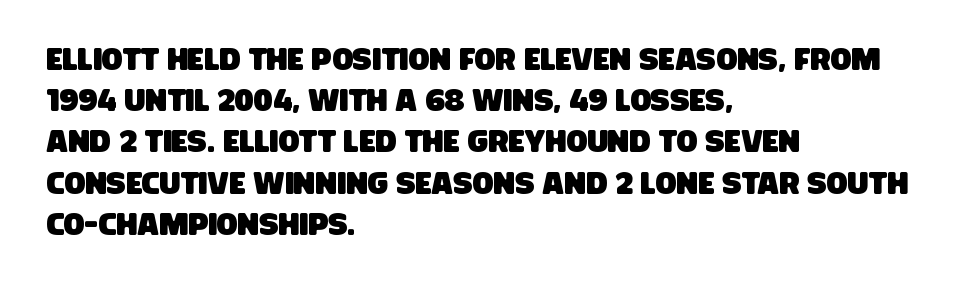
Q: Is the typeface a serif or a sans-serif typeface? A: Sans-serif.
Q: Is the text underlined? A: No.
Q: How is the paragraph aligned? A: Left-aligned.
Q: Is the spacing between letters normal or unusually wide? A: Normal.
Q: Is the spacing between lines tight, normal or loose? A: Normal.
Q: Width (condensed, normal, or wide)? A: Condensed.
Q: Stroke contrast? A: Low.
Q: x-height? A: Large.
Q: Monospaced? A: No.
